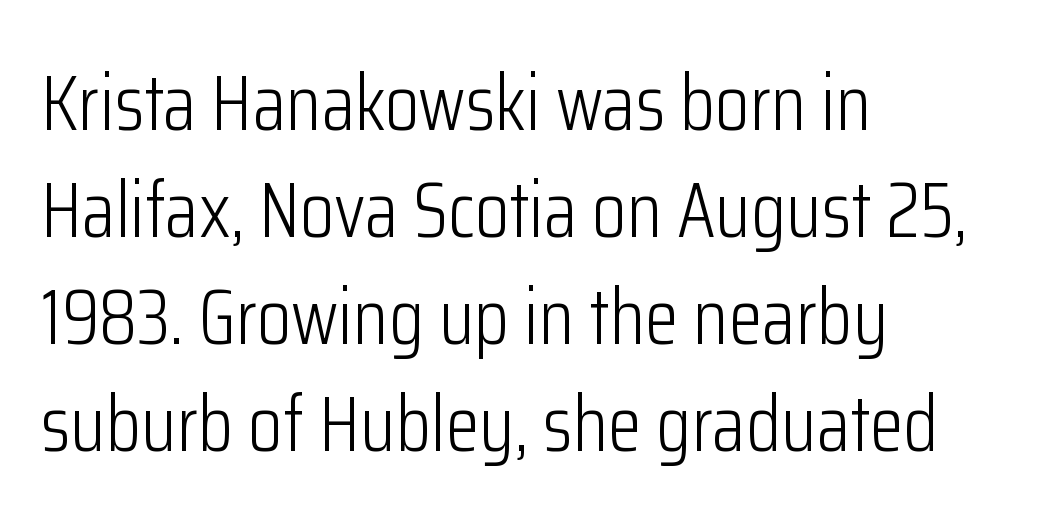
Letterform terminals end flat and unadorned throughout the passage. Beneath every word, the page is bare. Spacing between characters is what you'd get straight out of the box. Stems and bowls with no extra thickness — not bold.
